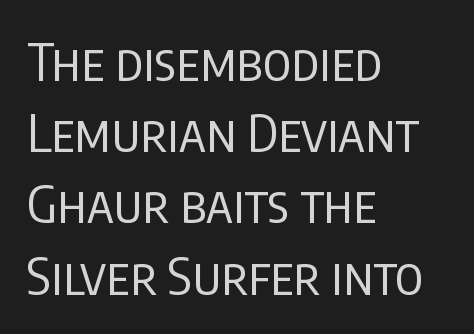
The image shows 52 px regular-weight, condensed sans-serif type, upright; set left-aligned, normal line spacing (1.37x), normal letter spacing, not underlined; low stroke contrast and a large x-height.
